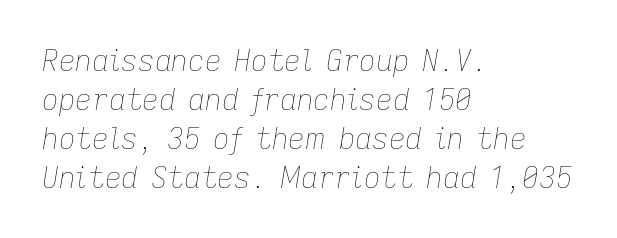
Q: Is the text bold? A: No.
Q: Is the text italic (slanted)? A: Yes, it leans right by about 9 degrees.
Q: Is the text underlined? A: No.
Q: How is the paragraph aligned? A: Left-aligned.
Q: Is the spacing between letters normal or unusually wide? A: Normal.
Q: Is the spacing between lines tight, normal or loose? A: Normal.
Q: Width (condensed, normal, or wide)? A: Normal.
Q: Stroke contrast? A: Low.
Q: x-height? A: Medium.
Q: Monospaced? A: No.
